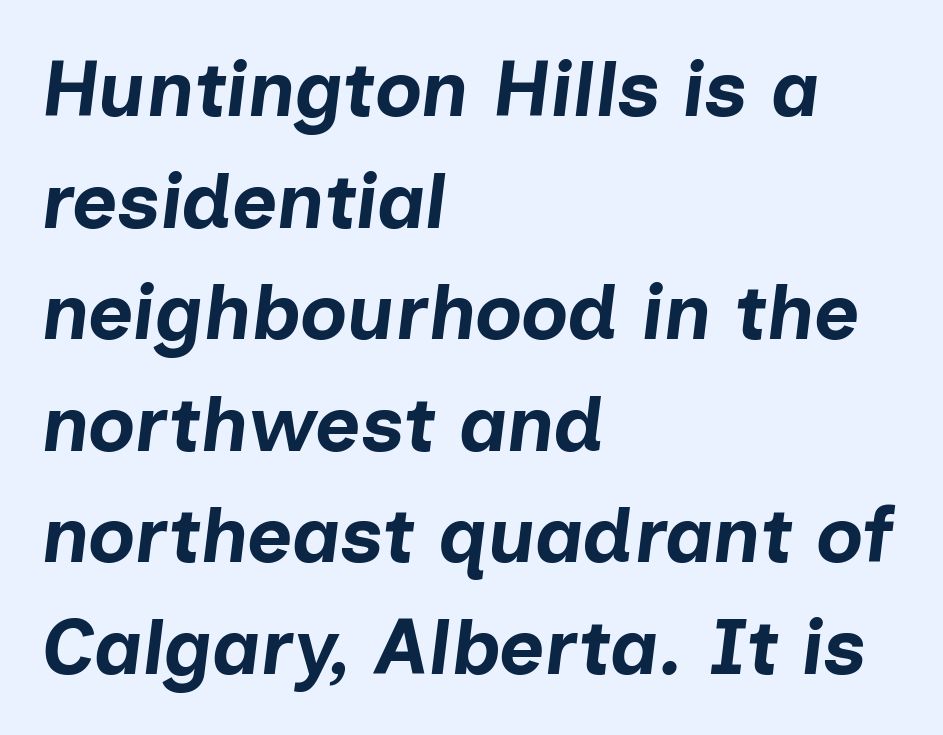
What stands out about the letter spacing? Nothing — it is the standard amount. Do the characters align in a grid? No, the font is proportional. Just letters on the line, the space beneath them empty. There's an unmistakable incline to the writing here.
